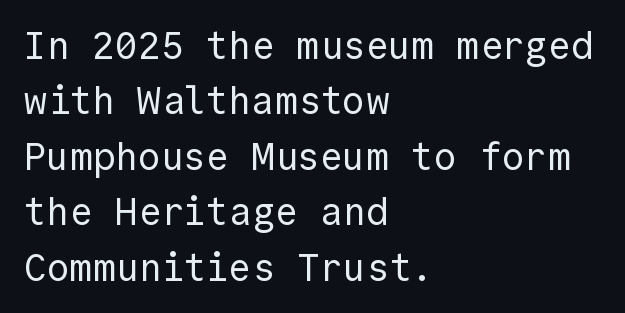
Q: Is the text bold? A: No.
Q: Is the text italic (slanted)? A: No, it is upright.
Q: Is the typeface a serif or a sans-serif typeface? A: Sans-serif.
Q: Is the text underlined? A: No.
Q: How is the paragraph aligned? A: Left-aligned.
Q: Is the spacing between letters normal or unusually wide? A: Normal.
Q: Is the spacing between lines tight, normal or loose? A: Normal.
Q: Width (condensed, normal, or wide)? A: Normal.
Q: x-height? A: Medium.
Q: Monospaced? A: Yes.
